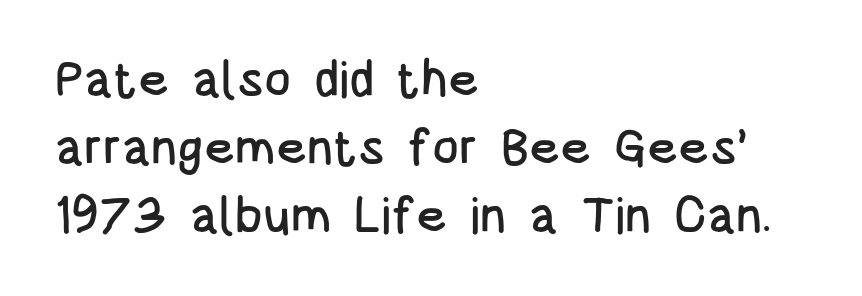
The image shows 50 px condensed sans-serif type, upright; set left-aligned, normal line spacing (1.36x), normal letter spacing, not underlined; low stroke contrast and a large x-height.
